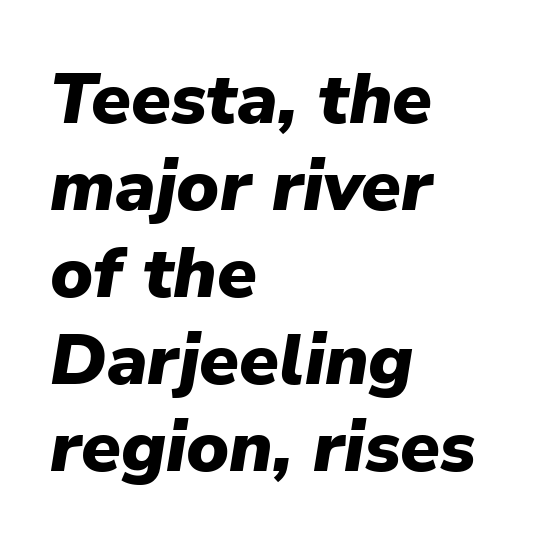
Q: Is the text bold? A: Yes.
Q: Is the text italic (slanted)? A: Yes, it leans right by about 9 degrees.
Q: Is the text underlined? A: No.
Q: How is the paragraph aligned? A: Left-aligned.
Q: Is the spacing between letters normal or unusually wide? A: Normal.
Q: Width (condensed, normal, or wide)? A: Normal.
Q: Stroke contrast? A: Low.
Q: x-height? A: Medium.
Q: Monospaced? A: No.
